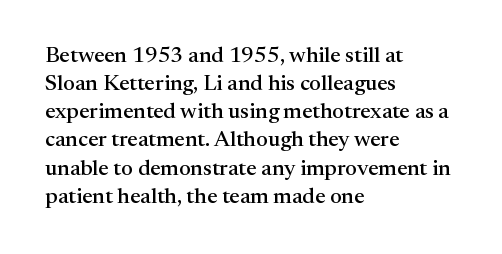
{"italic": "no", "underline": "no", "align": "left", "line_spacing": "normal", "line_spacing_ratio": 1.28, "letter_spacing": "normal", "letter_spacing_em": 0.0, "glyph_px": 22}
